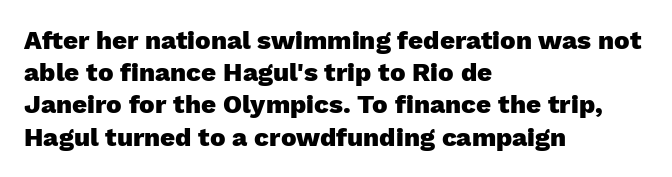
The image shows 26 px bold type, upright; set left-aligned, line spacing 1.24x, normal letter spacing, not underlined.
